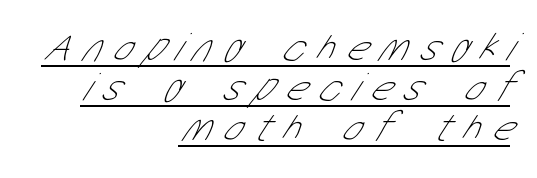
Q: Is the text bold? A: No.
Q: Is the typeface a serif or a sans-serif typeface? A: Sans-serif.
Q: Is the text underlined? A: Yes.
Q: How is the paragraph aligned? A: Right-aligned.
Q: Is the spacing between letters normal or unusually wide? A: Unusually wide.
Q: Is the spacing between lines tight, normal or loose? A: Tight.
Q: Width (condensed, normal, or wide)? A: Condensed.
Q: Stroke contrast? A: Low.
Q: x-height? A: Medium.
Q: Monospaced? A: No.
